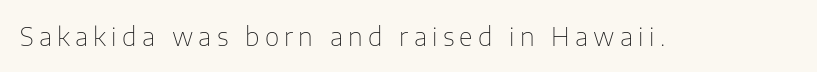
The image shows 25 px text type, upright; set unusually wide letter spacing (+0.21 em), not underlined.
